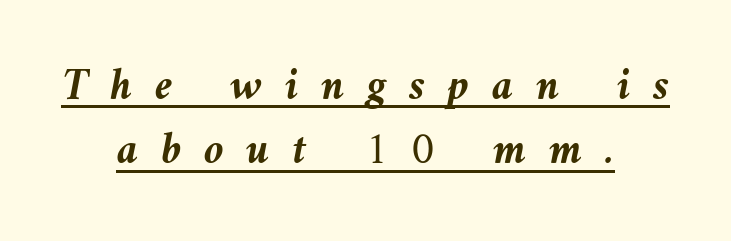
{"italic": "yes", "lean": "left", "slant_degrees": 10, "bold": "yes", "weight": "semibold", "width": "normal", "stroke_contrast": "medium", "x_height": "medium", "monospaced": "no", "underline": "yes", "align": "center", "line_spacing": "normal", "line_spacing_ratio": 1.43, "letter_spacing": "wide", "letter_spacing_em": 0.5, "glyph_px": 45}
